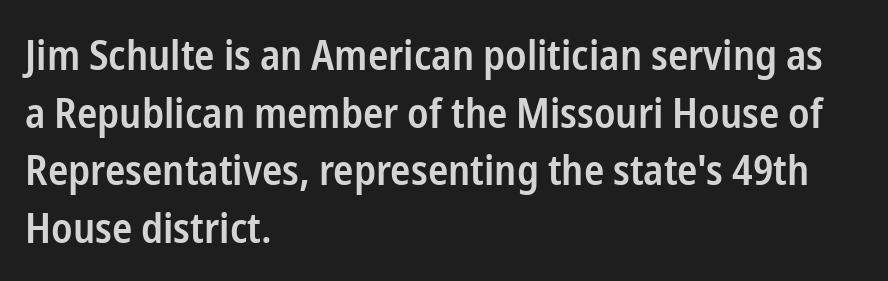
Q: Is the text bold? A: Semi-bold.
Q: Is the text italic (slanted)? A: No, it is upright.
Q: Is the typeface a serif or a sans-serif typeface? A: Sans-serif.
Q: Is the text underlined? A: No.
Q: How is the paragraph aligned? A: Left-aligned.
Q: Is the spacing between letters normal or unusually wide? A: Normal.
Q: Is the spacing between lines tight, normal or loose? A: Normal.
Q: Width (condensed, normal, or wide)? A: Condensed.
Q: Stroke contrast? A: Low.
Q: x-height? A: Medium.
Q: Monospaced? A: No.
